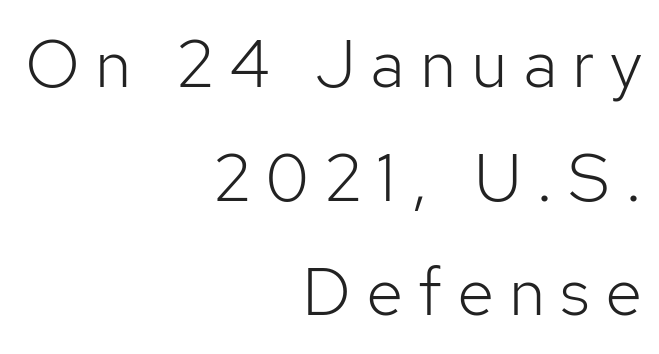
Q: Is the text bold? A: No.
Q: Is the text italic (slanted)? A: No, it is upright.
Q: Is the typeface a serif or a sans-serif typeface? A: Sans-serif.
Q: Is the text underlined? A: No.
Q: How is the paragraph aligned? A: Right-aligned.
Q: Is the spacing between letters normal or unusually wide? A: Unusually wide.
Q: Is the spacing between lines tight, normal or loose? A: Normal.
Q: Width (condensed, normal, or wide)? A: Normal.
Q: Stroke contrast? A: Low.
Q: x-height? A: Medium.
Q: Monospaced? A: No.
